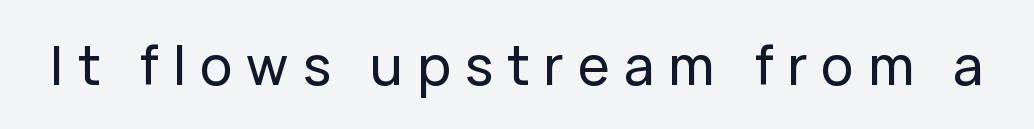
Unlike a traditional serif, this face leaves its strokes unadorned. Honestly, the letter spacing is so wide it's the main thing you notice. Looks like regular typesetting: each glyph gets only the width it needs. The area under the type is left untouched.
